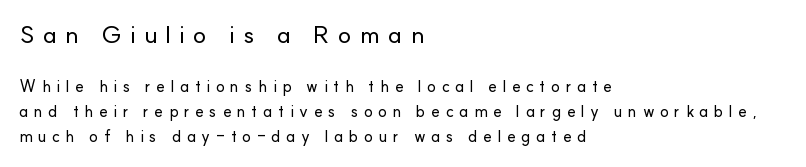
The image shows 24 px text type, upright; set left-aligned, normal line spacing (1.57x), unusually wide letter spacing (+0.35 em), not underlined; the first (top) block is 1.5x larger.
